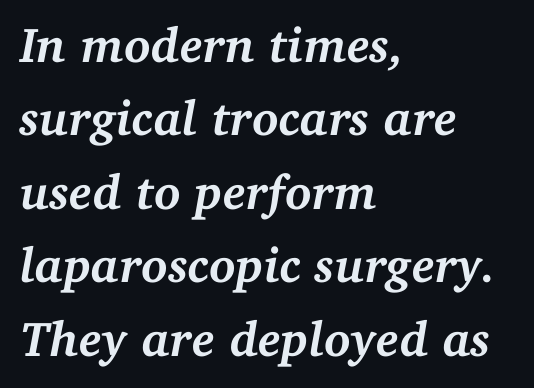
The space directly below the letters is spotless. The rendering uses natural spacing where letterforms have individual widths. Words appear dense and cohesive because spacing is normal. The line-height multiplier appears to be the usual default. Serif or sans? Serif — the stroke terminals have little feet.
